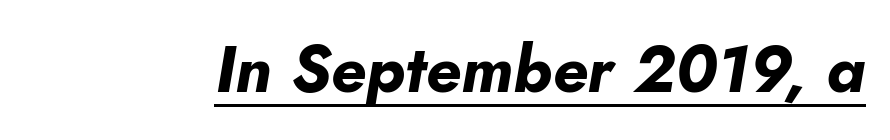
The image shows 65 px bold type, italic (leaning right); set normal letter spacing, underlined; low stroke contrast and a small x-height.
